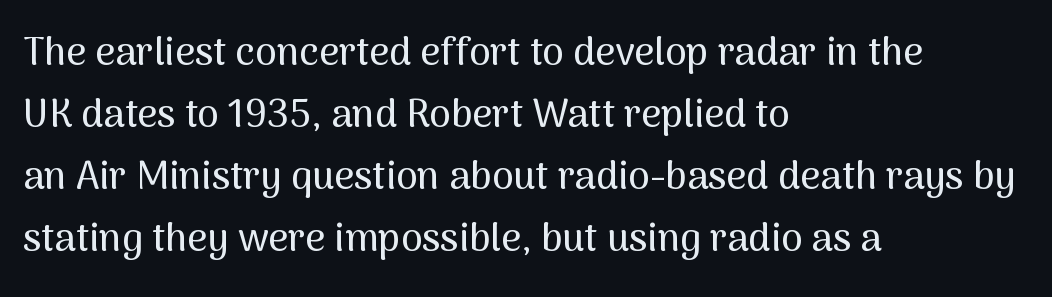
The image shows 39 px sans-serif type, upright; set left-aligned, normal line spacing (1.59x), normal letter spacing, not underlined; medium stroke contrast and a medium x-height.
